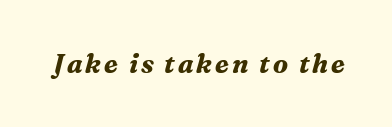
{"italic": "yes", "lean": "right", "slant_degrees": 16, "bold": "yes", "underline": "no", "glyph_px": 26}
